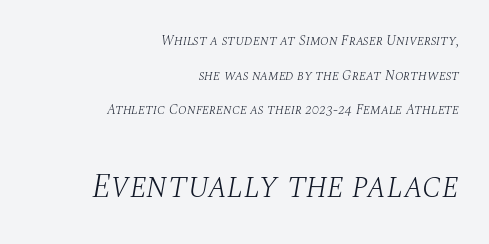
Letter spacing: default. A bare baseline throughout the passage. Baseline-to-baseline distance is far greater than the letter height. A typesetter would call this proportional, since set widths differ per character. Visually the block forms a straight wall on the right and a jagged coastline on the left. The following chunk of copy outweighs the initial chunk in type size.
